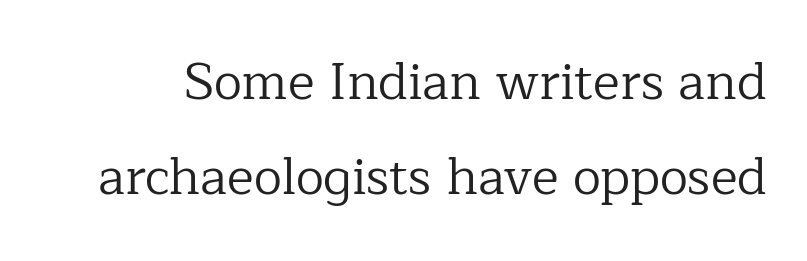
Q: Is the text bold? A: No.
Q: Is the text italic (slanted)? A: No, it is upright.
Q: Is the typeface a serif or a sans-serif typeface? A: Serif.
Q: Is the text underlined? A: No.
Q: Is the spacing between letters normal or unusually wide? A: Normal.
Q: Width (condensed, normal, or wide)? A: Normal.
Q: Stroke contrast? A: Low.
Q: x-height? A: Medium.
Q: Monospaced? A: No.
